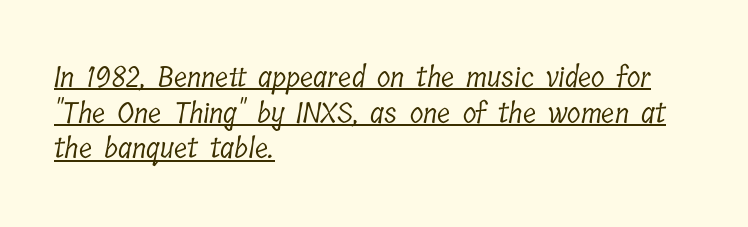
Caption: multi-line text, flush left, ragged right. The passage shown stacks its lines at a standard gap. The sample's only ornament is a line tracing under the words. Note the varied advance widths — an 'i' is clearly narrower than an 'm'. A serif font was chosen for this passage.
